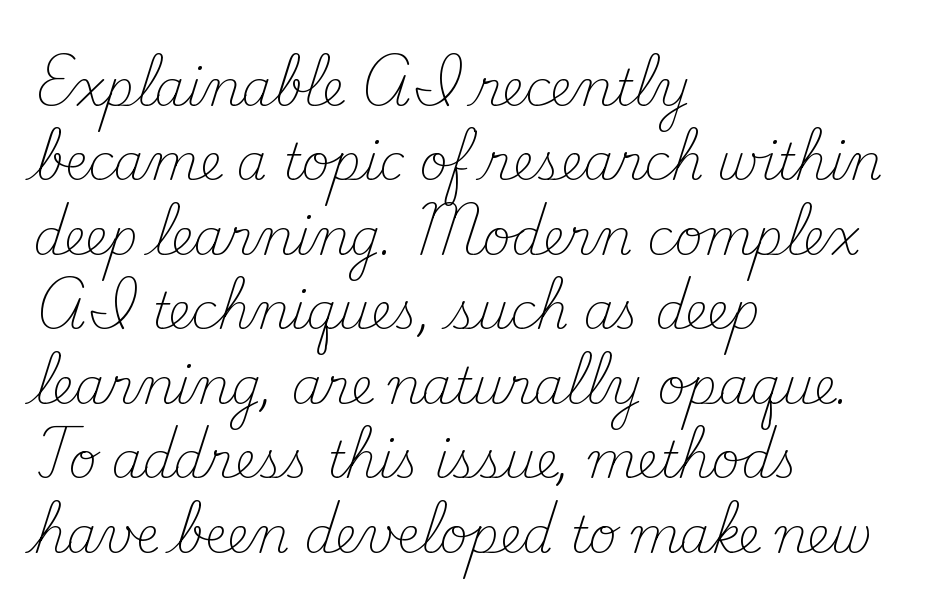
{"serif": "yes", "bold": "no", "weight": "light", "width": "normal", "stroke_contrast": "medium", "x_height": "small", "monospaced": "no", "underline": "no", "align": "left", "line_spacing": "normal", "line_spacing_ratio": 1.52, "letter_spacing": "normal", "letter_spacing_em": 0.0, "glyph_px": 49}
